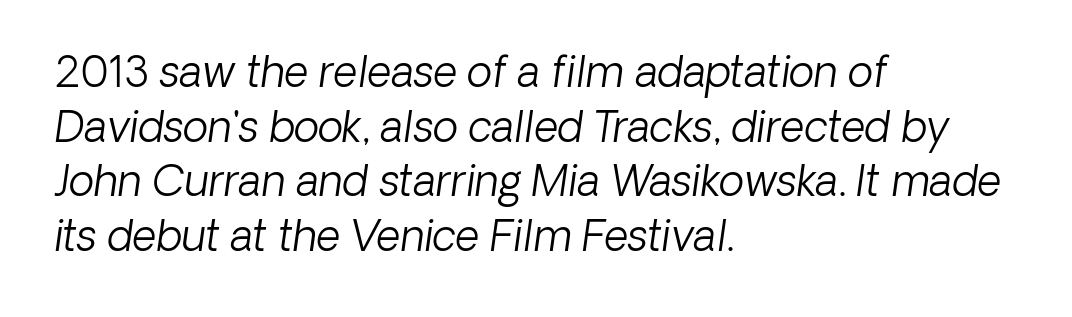
The type family on display is of the sans-serif kind. Words float on clear page, feet unadorned. One-word summary of the alignment: left. Do the characters align in a grid? No, the font is proportional.
